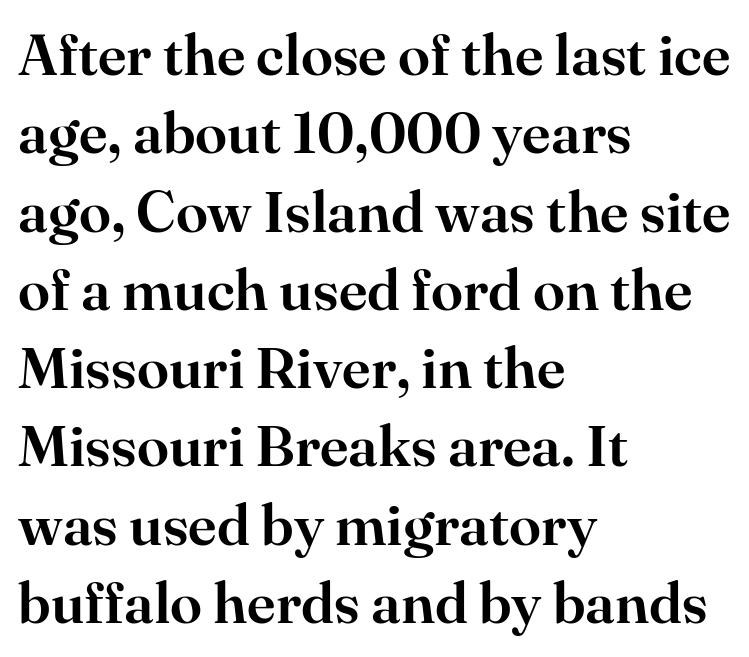
Note the varied advance widths — an 'i' is clearly narrower than an 'm'. Font category for this specimen: serif. Here the glyphs are tracked normally, forming tight word shapes. The space beneath each line is pristine and unruled. You can tell it's not italic because the verticals are truly vertical. Quick note: interline space is typical.
